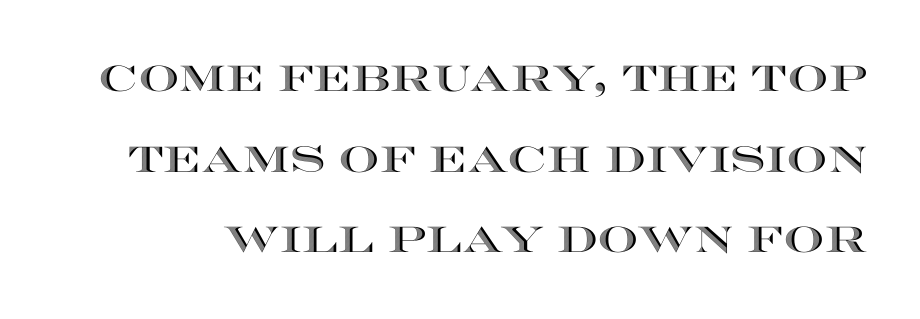
{"italic": "no", "width": "wide", "x_height": "large", "monospaced": "no", "underline": "no", "line_spacing": "loose", "line_spacing_ratio": 2.24, "letter_spacing": "normal", "letter_spacing_em": 0.0, "glyph_px": 36}
